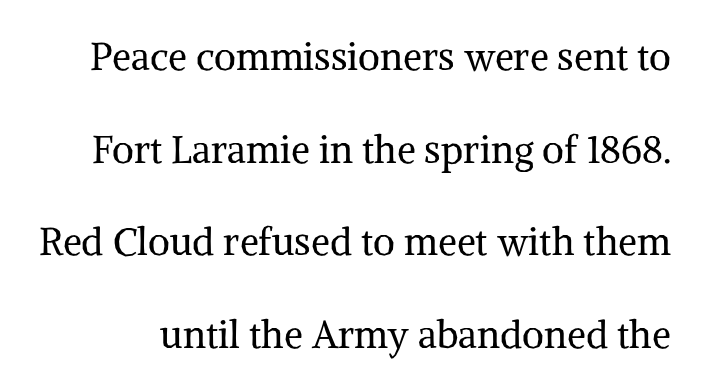
Q: Is the text bold? A: No.
Q: Is the text italic (slanted)? A: No, it is upright.
Q: Is the typeface a serif or a sans-serif typeface? A: Serif.
Q: Is the text underlined? A: No.
Q: Is the spacing between letters normal or unusually wide? A: Normal.
Q: Is the spacing between lines tight, normal or loose? A: Loose.
Q: Width (condensed, normal, or wide)? A: Normal.
Q: Stroke contrast? A: Medium.
Q: x-height? A: Medium.
Q: Monospaced? A: No.
